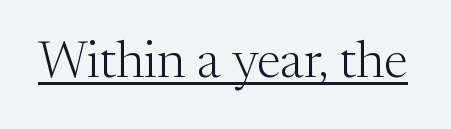
The image shows 52 px light serif type, upright; set normal letter spacing, underlined; medium stroke contrast and a medium x-height.
